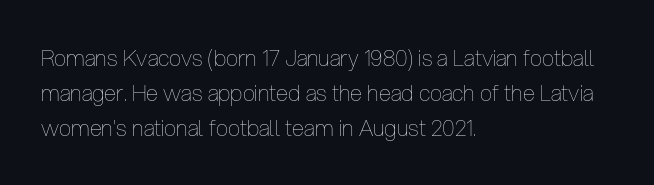
The image shows 22 px text type, upright; set left-aligned, normal line spacing (1.59x), normal letter spacing, not underlined.
